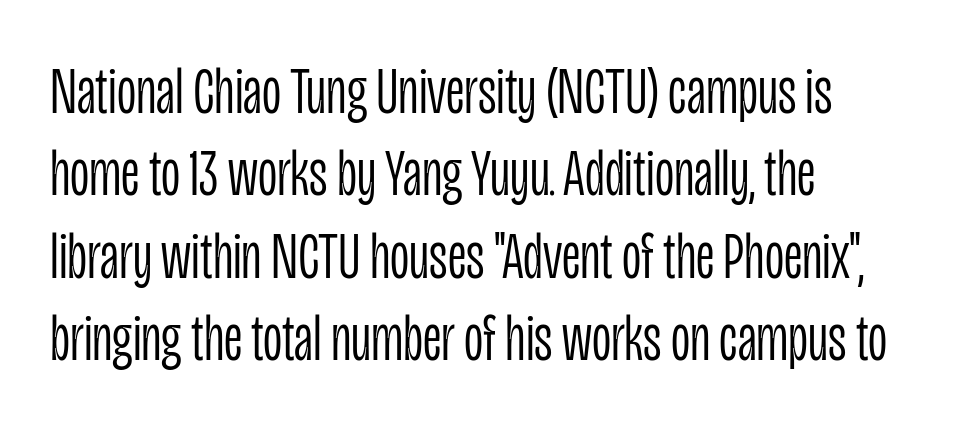
The image shows 67 px light, condensed sans-serif type, upright; set left-aligned, line spacing 1.23x, normal letter spacing, not underlined; low stroke contrast and a large x-height.
